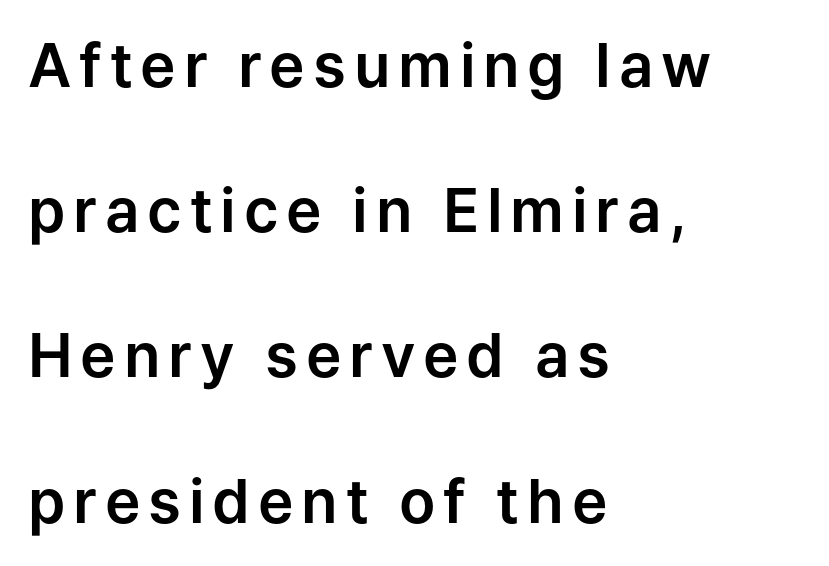
Q: Is the text italic (slanted)? A: No, it is upright.
Q: Is the typeface a serif or a sans-serif typeface? A: Sans-serif.
Q: Is the text underlined? A: No.
Q: How is the paragraph aligned? A: Left-aligned.
Q: Is the spacing between lines tight, normal or loose? A: Loose.
Q: Width (condensed, normal, or wide)? A: Normal.
Q: Stroke contrast? A: Low.
Q: x-height? A: Medium.
Q: Monospaced? A: No.
